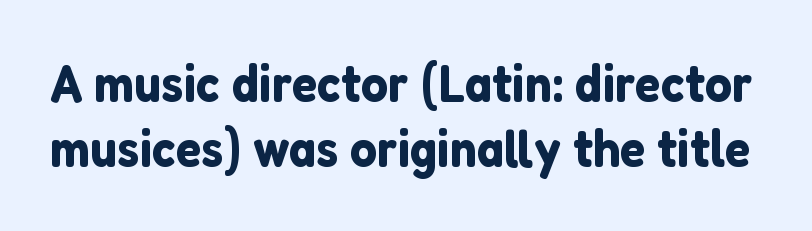
Q: Is the text italic (slanted)? A: No, it is upright.
Q: Is the typeface a serif or a sans-serif typeface? A: Sans-serif.
Q: Is the text underlined? A: No.
Q: Is the spacing between letters normal or unusually wide? A: Normal.
Q: Width (condensed, normal, or wide)? A: Normal.
Q: Stroke contrast? A: Low.
Q: x-height? A: Medium.
Q: Monospaced? A: No.
